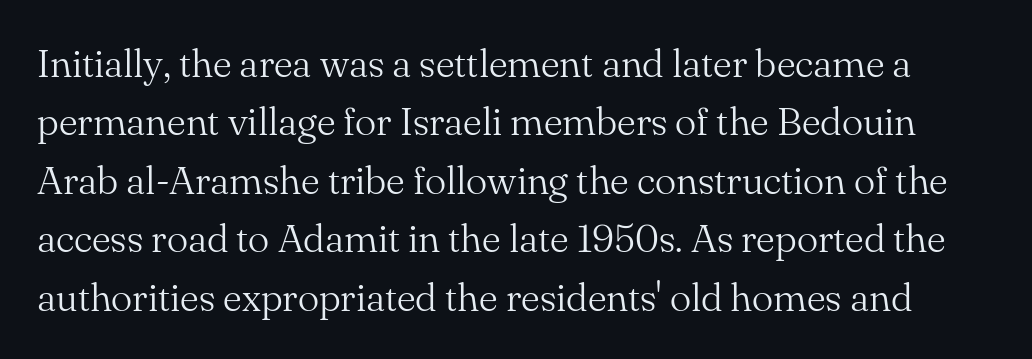
{"serif": "yes", "italic": "no", "bold": "no", "weight": "light", "width": "normal", "stroke_contrast": "medium", "x_height": "small", "monospaced": "no", "underline": "no", "line_spacing": "normal", "line_spacing_ratio": 1.46, "letter_spacing": "normal", "letter_spacing_em": 0.0, "glyph_px": 40}
